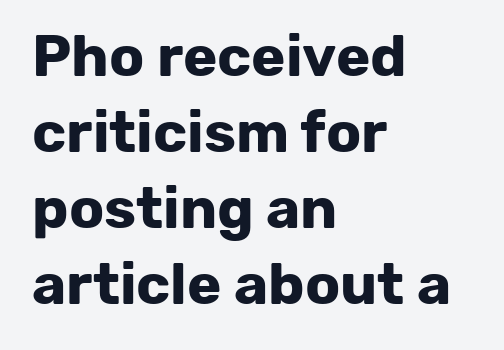
The image shows 58 px bold sans-serif type, upright; set left-aligned, normal line spacing (1.31x), normal letter spacing, not underlined; low stroke contrast and a medium x-height.
